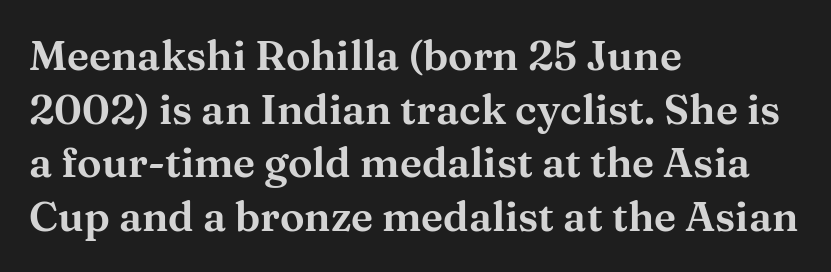
{"serif": "yes", "italic": "no", "width": "wide", "stroke_contrast": "medium", "x_height": "medium", "monospaced": "no", "underline": "no", "align": "left", "line_spacing": "normal", "line_spacing_ratio": 1.31, "letter_spacing": "normal", "letter_spacing_em": 0.0, "glyph_px": 41}
